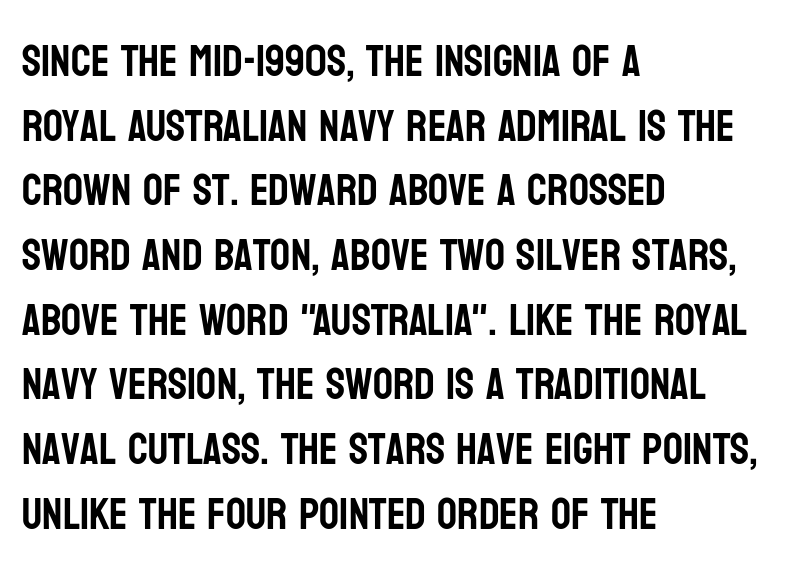
Q: Is the text italic (slanted)? A: No, it is upright.
Q: Is the typeface a serif or a sans-serif typeface? A: Sans-serif.
Q: Is the text underlined? A: No.
Q: How is the paragraph aligned? A: Left-aligned.
Q: Is the spacing between letters normal or unusually wide? A: Normal.
Q: Is the spacing between lines tight, normal or loose? A: Normal.
Q: Width (condensed, normal, or wide)? A: Condensed.
Q: Stroke contrast? A: Low.
Q: x-height? A: Large.
Q: Monospaced? A: No.
